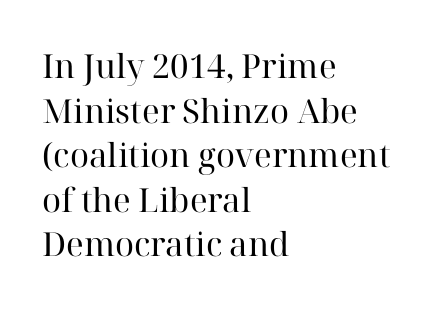
The image shows 33 px regular-weight serif type, upright; set left-aligned, normal line spacing (1.35x), normal letter spacing, not underlined; high stroke contrast and a medium x-height.
